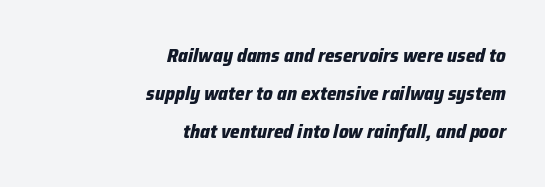
Q: Is the text bold? A: Yes.
Q: Is the text italic (slanted)? A: Yes, it leans right by about 12 degrees.
Q: Is the text underlined? A: No.
Q: How is the paragraph aligned? A: Right-aligned.
Q: Is the spacing between letters normal or unusually wide? A: Normal.
Q: Is the spacing between lines tight, normal or loose? A: Loose.
